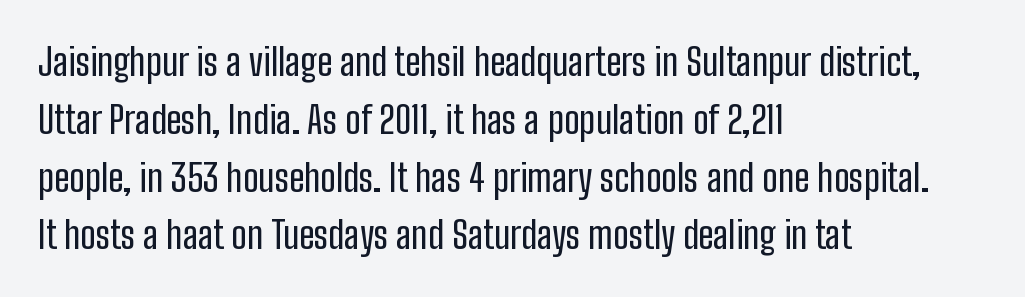
{"serif": "no", "italic": "no", "width": "condensed", "stroke_contrast": "low", "x_height": "medium", "monospaced": "no", "underline": "no", "align": "left", "line_spacing": "normal", "line_spacing_ratio": 1.52, "letter_spacing": "normal", "letter_spacing_em": 0.0, "glyph_px": 38}
